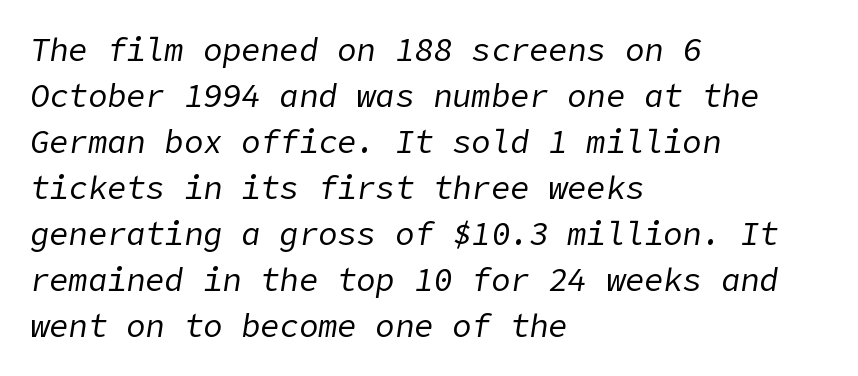
No heavy texture on the line: the type isn't bold. The glyphs are unaccompanied by any horizontal stroke below them. Horizontal bands of white between lines are of average thickness. Between one letter and the next there's only the usual sliver of space. Emphasis-style slanted type is in use.
